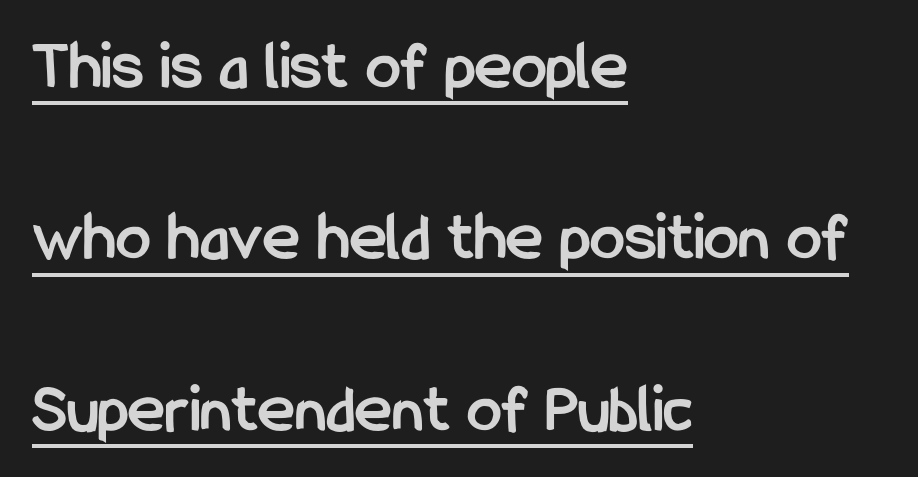
The image shows 70 px semibold, condensed sans-serif type, upright; set left-aligned, loose line spacing (2.45x), normal letter spacing, underlined; low stroke contrast and a medium x-height.
